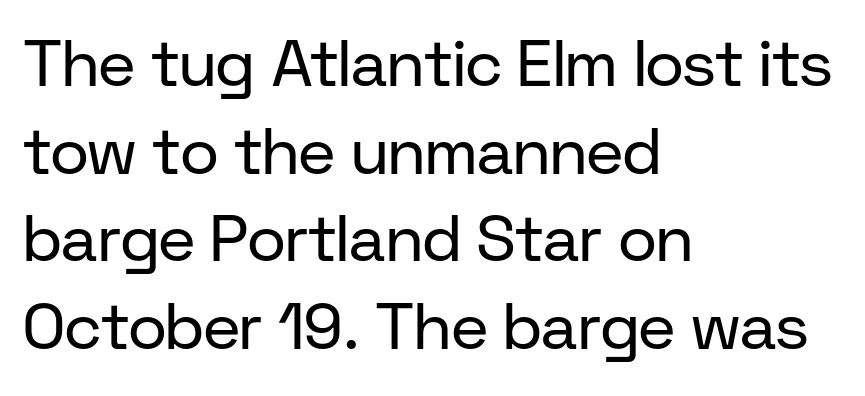
The image shows 65 px regular-weight sans-serif type, upright; set left-aligned, normal line spacing (1.35x), normal letter spacing, not underlined; low stroke contrast and a medium x-height.
